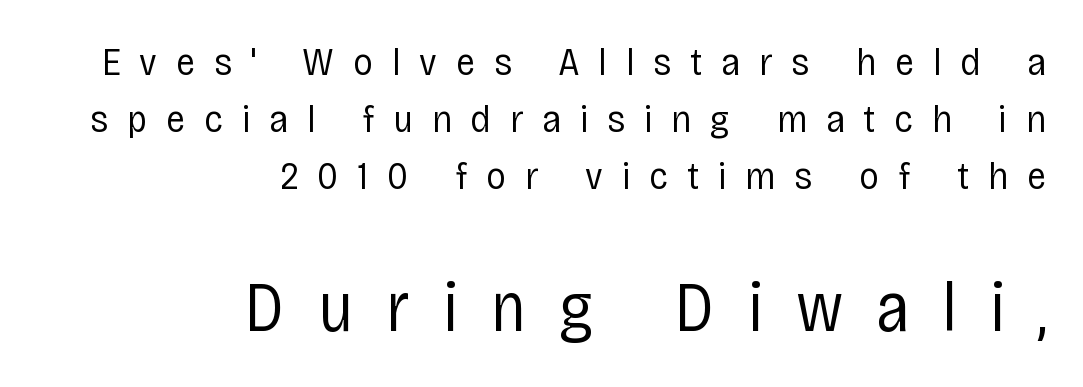
Q: Is the text bold? A: No.
Q: Is the text italic (slanted)? A: No, it is upright.
Q: Is the typeface a serif or a sans-serif typeface? A: Sans-serif.
Q: Is the text underlined? A: No.
Q: How is the paragraph aligned? A: Right-aligned.
Q: Is the spacing between letters normal or unusually wide? A: Unusually wide.
Q: Is the spacing between lines tight, normal or loose? A: Normal.
Q: Which block of text is set in a larger size, the first (top) or the second (bottom)? A: The second (bottom) one.
Q: Width (condensed, normal, or wide)? A: Condensed.
Q: Stroke contrast? A: Low.
Q: x-height? A: Large.
Q: Monospaced? A: No.
